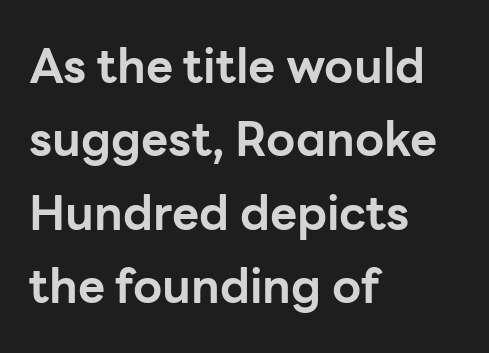
Q: Is the text bold? A: Yes.
Q: Is the text italic (slanted)? A: No, it is upright.
Q: Is the typeface a serif or a sans-serif typeface? A: Sans-serif.
Q: Is the text underlined? A: No.
Q: How is the paragraph aligned? A: Left-aligned.
Q: Is the spacing between letters normal or unusually wide? A: Normal.
Q: Is the spacing between lines tight, normal or loose? A: Normal.
Q: Width (condensed, normal, or wide)? A: Normal.
Q: Stroke contrast? A: Low.
Q: x-height? A: Medium.
Q: Monospaced? A: No.
